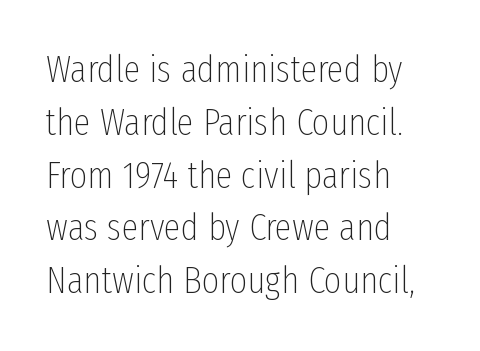
{"serif": "no", "italic": "no", "bold": "no", "weight": "thin", "width": "condensed", "stroke_contrast": "low", "x_height": "medium", "monospaced": "no", "underline": "no", "align": "left", "line_spacing": "normal", "line_spacing_ratio": 1.39, "letter_spacing": "normal", "letter_spacing_em": 0.0, "glyph_px": 38}
